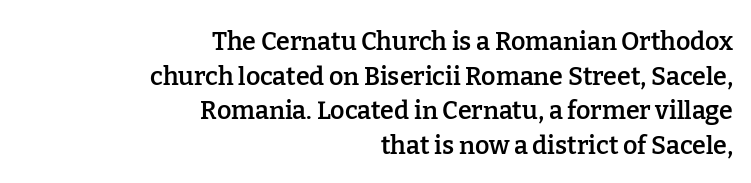
{"italic": "no", "bold": "semi", "underline": "no", "align": "right", "line_spacing": "normal", "line_spacing_ratio": 1.39, "letter_spacing": "normal", "letter_spacing_em": 0.0, "glyph_px": 25}
